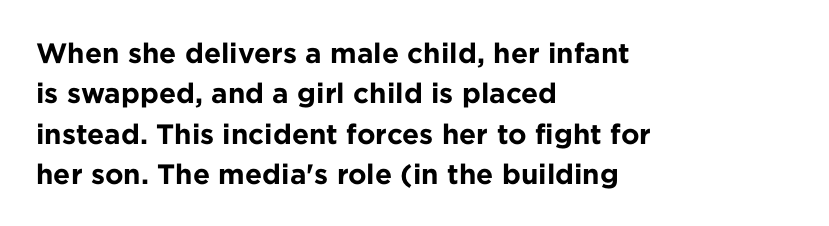
The image shows 28 px bold sans-serif type, upright; set left-aligned, normal line spacing (1.44x), normal letter spacing, not underlined; low stroke contrast and a medium x-height.
